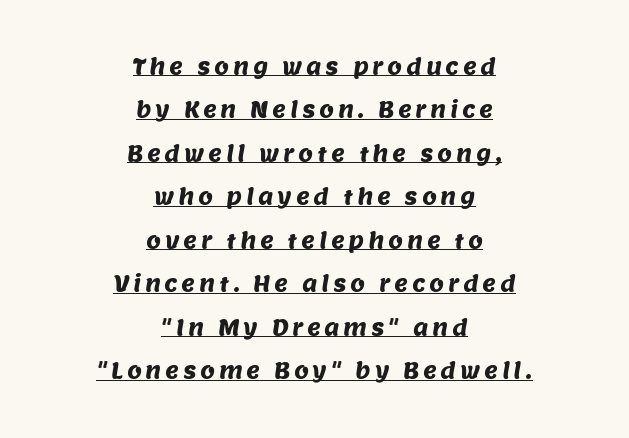
{"underline": "yes", "align": "center", "line_spacing": "loose", "line_spacing_ratio": 2.07, "glyph_px": 21}
